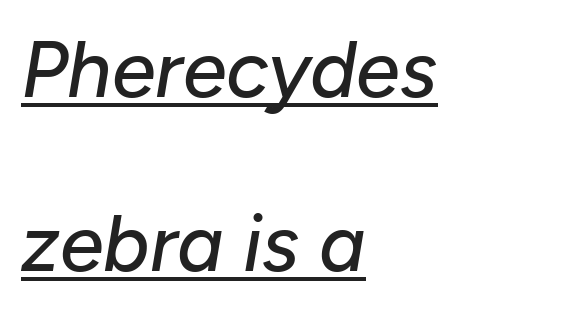
Is the type slanted? Yes — the strokes lean at a clear angle. The rendering keeps characters at their native spacing. If you measured baseline to baseline, you'd find a long distance. A typesetter would call this proportional, since set widths differ per character.
